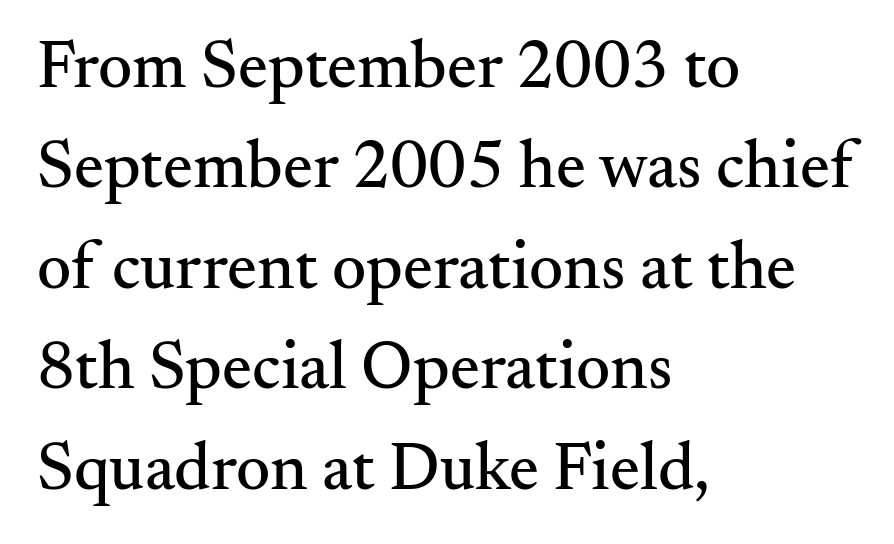
{"serif": "yes", "italic": "no", "width": "normal", "stroke_contrast": "medium", "x_height": "small", "monospaced": "no", "underline": "no", "align": "left", "line_spacing": "normal", "line_spacing_ratio": 1.5, "letter_spacing": "normal", "letter_spacing_em": 0.0, "glyph_px": 67}
